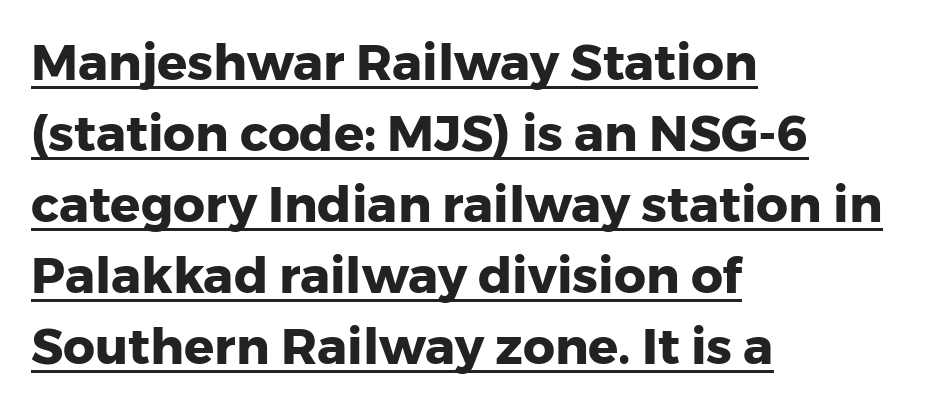
{"serif": "no", "italic": "no", "bold": "yes", "weight": "heavy", "width": "normal", "stroke_contrast": "low", "x_height": "medium", "monospaced": "no", "underline": "yes", "align": "left", "line_spacing": "normal", "line_spacing_ratio": 1.42, "letter_spacing": "normal", "letter_spacing_em": 0.0, "glyph_px": 50}
